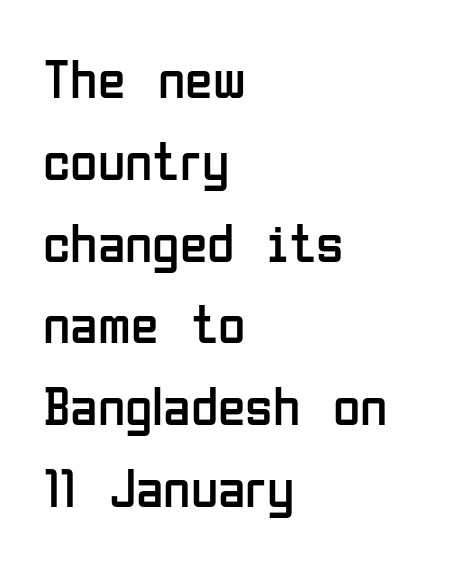
Here the glyphs are tracked normally, forming tight word shapes. No word sits above an underline. The face looks like a standard text weight, possibly lighter. This sample uses a sans-serif face. The typesetter chose a ragged-right arrangement here.
